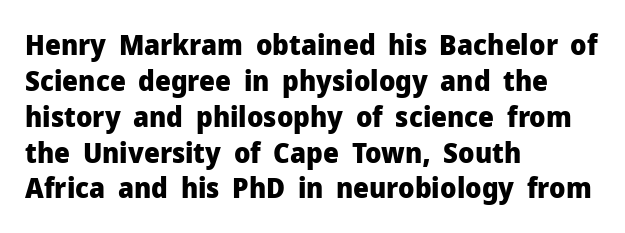
The image shows 28 px heavy sans-serif type, upright; set left-aligned, normal line spacing (1.28x), normal letter spacing, not underlined; low stroke contrast and a medium x-height.
